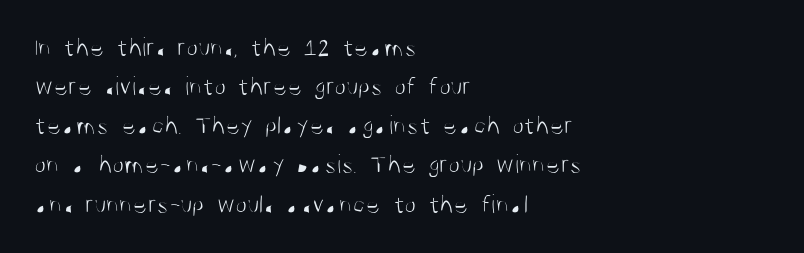
The image shows 27 px text type, upright; set left-aligned, normal line spacing (1.45x), normal letter spacing, not underlined.
